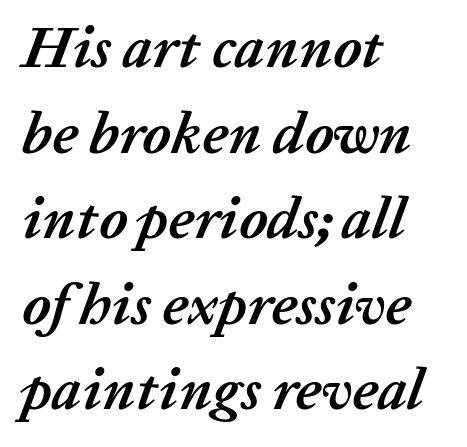
Q: Is the text bold? A: Yes.
Q: Is the text italic (slanted)? A: Yes, it leans right by about 20 degrees.
Q: Is the text underlined? A: No.
Q: How is the paragraph aligned? A: Left-aligned.
Q: Is the spacing between letters normal or unusually wide? A: Normal.
Q: Is the spacing between lines tight, normal or loose? A: Normal.
Q: Width (condensed, normal, or wide)? A: Normal.
Q: Stroke contrast? A: Low.
Q: x-height? A: Medium.
Q: Monospaced? A: No.
